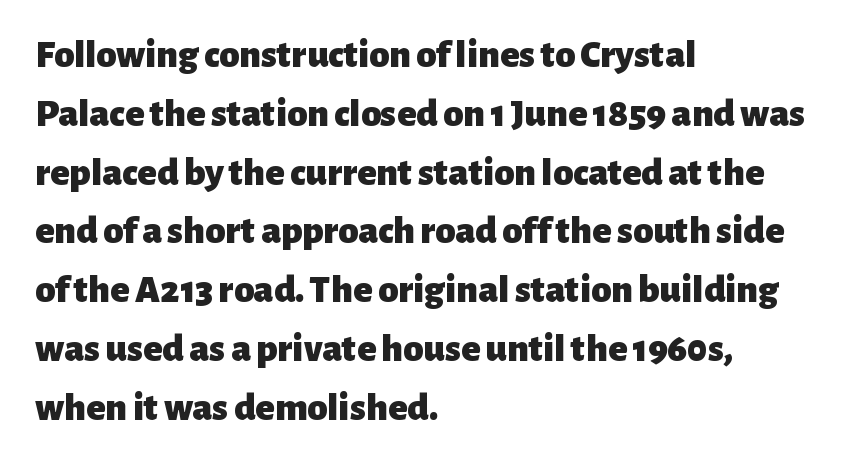
Q: Is the text bold? A: Yes.
Q: Is the text italic (slanted)? A: No, it is upright.
Q: Is the typeface a serif or a sans-serif typeface? A: Sans-serif.
Q: Is the text underlined? A: No.
Q: How is the paragraph aligned? A: Left-aligned.
Q: Is the spacing between letters normal or unusually wide? A: Normal.
Q: Is the spacing between lines tight, normal or loose? A: Normal.
Q: Width (condensed, normal, or wide)? A: Normal.
Q: Stroke contrast? A: Low.
Q: x-height? A: Medium.
Q: Monospaced? A: No.
